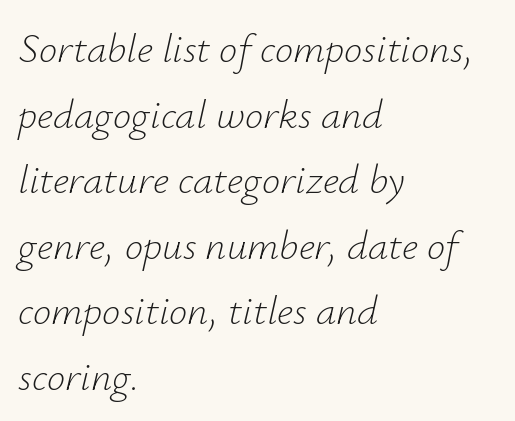
The image shows 41 px light type, italic (leaning right); set left-aligned, normal line spacing (1.6x), normal letter spacing, not underlined; low stroke contrast and a small x-height.
